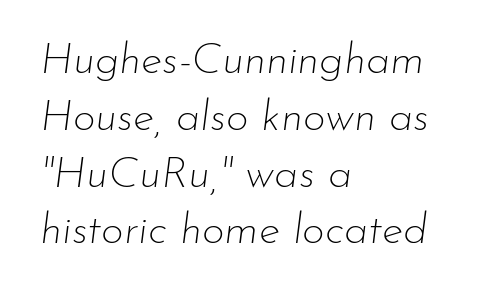
The lines in this sample share a left origin and differ only in where they stop. Tall strokes in this sample are angled rather than plumb. The face used here is proportionally spaced, like ordinary book or web type. Compared with typical paragraphs, the rows here are spaced about the same. The rendering keeps characters at their native spacing.
